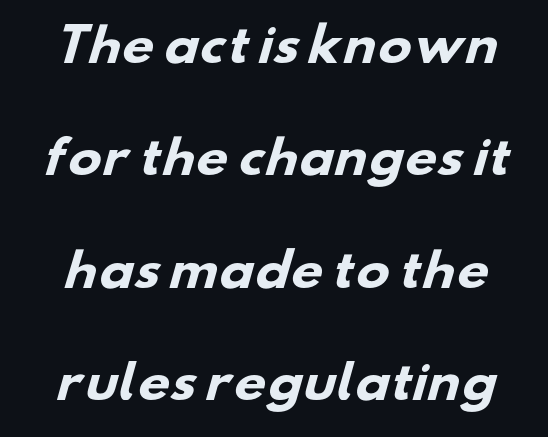
Decoration check: the copy has no underline. Regarding leading, the lines here are spaced well apart. A typesetter would call this proportional, since set widths differ per character. You can tell from the bare stems that sans-serif type was used. Look at the stroke-to-counter ratio: heavy, a bold. The horizontal fit of the characters is conventional and even.
